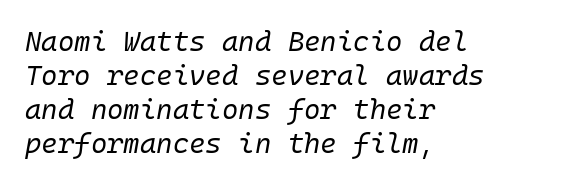
Q: Is the text bold? A: No.
Q: Is the text italic (slanted)? A: Yes, it leans right by about 10 degrees.
Q: Is the text underlined? A: No.
Q: How is the paragraph aligned? A: Left-aligned.
Q: Is the spacing between letters normal or unusually wide? A: Normal.
Q: Width (condensed, normal, or wide)? A: Normal.
Q: Stroke contrast? A: Low.
Q: x-height? A: Medium.
